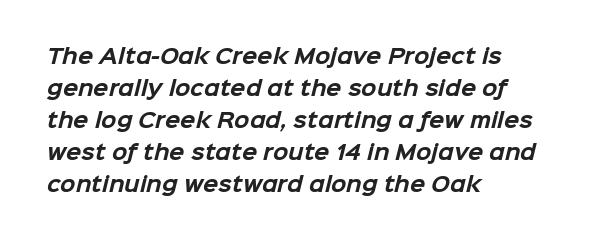
Q: Is the text bold? A: Yes.
Q: Is the text underlined? A: No.
Q: How is the paragraph aligned? A: Left-aligned.
Q: Is the spacing between letters normal or unusually wide? A: Normal.
Q: Is the spacing between lines tight, normal or loose? A: Normal.
